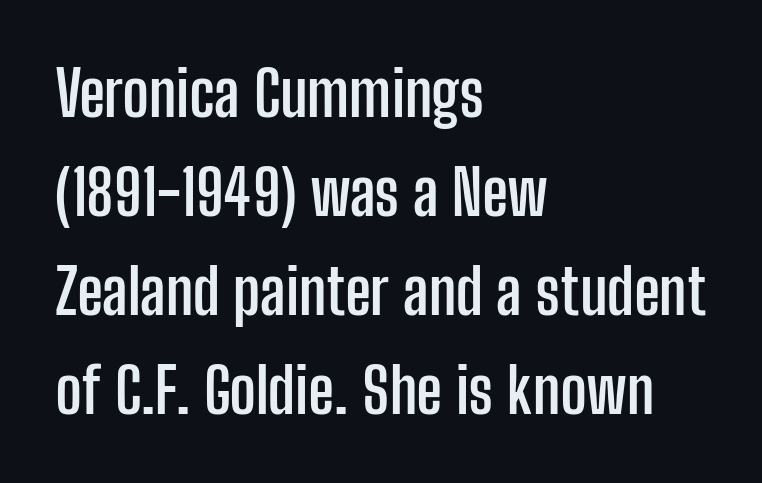
{"serif": "no", "italic": "no", "bold": "yes", "weight": "semibold", "width": "condensed", "stroke_contrast": "low", "x_height": "medium", "monospaced": "no", "underline": "no", "align": "left", "line_spacing": "normal", "line_spacing_ratio": 1.57, "letter_spacing": "normal", "letter_spacing_em": 0.0, "glyph_px": 63}
